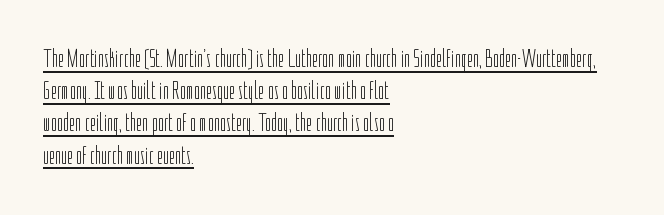
No italicization has been applied; the sample stays upright. Weight: regular or lighter. In CSS terms this would be text-align: left. Nothing unusual about the tracking: characters are spaced as the font intends.
